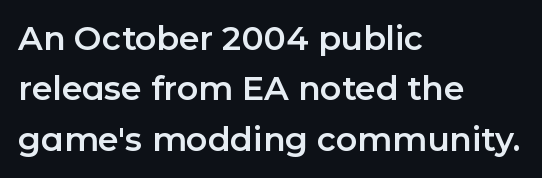
Q: Is the text italic (slanted)? A: No, it is upright.
Q: Is the typeface a serif or a sans-serif typeface? A: Sans-serif.
Q: Is the text underlined? A: No.
Q: How is the paragraph aligned? A: Left-aligned.
Q: Is the spacing between letters normal or unusually wide? A: Normal.
Q: Is the spacing between lines tight, normal or loose? A: Normal.
Q: Width (condensed, normal, or wide)? A: Normal.
Q: Stroke contrast? A: Low.
Q: x-height? A: Medium.
Q: Monospaced? A: No.
